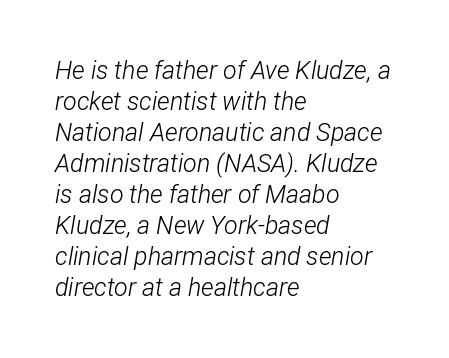
Q: Is the text bold? A: No.
Q: Is the text italic (slanted)? A: Yes, it leans right by about 12 degrees.
Q: Is the text underlined? A: No.
Q: How is the paragraph aligned? A: Left-aligned.
Q: Is the spacing between letters normal or unusually wide? A: Normal.
